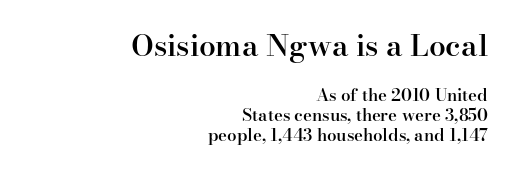
Q: Is the text bold? A: Semi-bold.
Q: Is the text italic (slanted)? A: No, it is upright.
Q: Is the typeface a serif or a sans-serif typeface? A: Serif.
Q: Is the text underlined? A: No.
Q: How is the paragraph aligned? A: Right-aligned.
Q: Is the spacing between letters normal or unusually wide? A: Normal.
Q: Which block of text is set in a larger size, the first (top) or the second (bottom)? A: The first (top) one.
Q: Width (condensed, normal, or wide)? A: Normal.
Q: Stroke contrast? A: High.
Q: x-height? A: Small.
Q: Monospaced? A: No.
